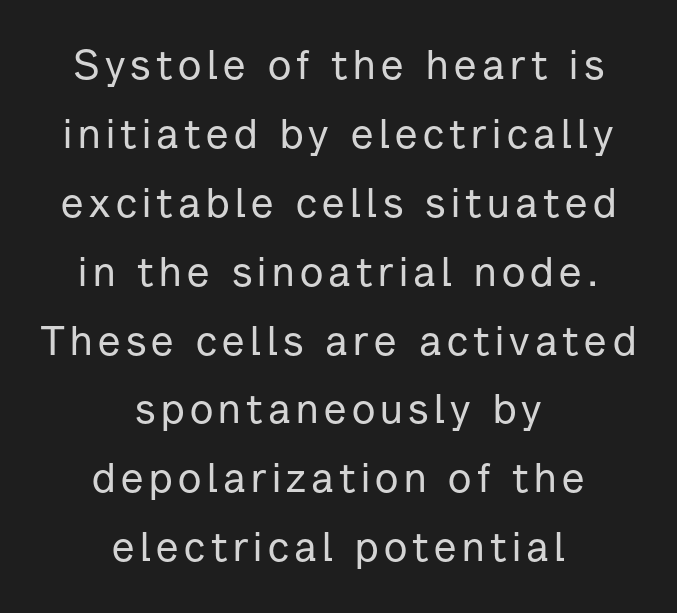
{"serif": "no", "italic": "no", "width": "normal", "stroke_contrast": "low", "x_height": "medium", "monospaced": "no", "underline": "no", "align": "center", "line_spacing": "normal", "line_spacing_ratio": 1.68, "glyph_px": 41}
